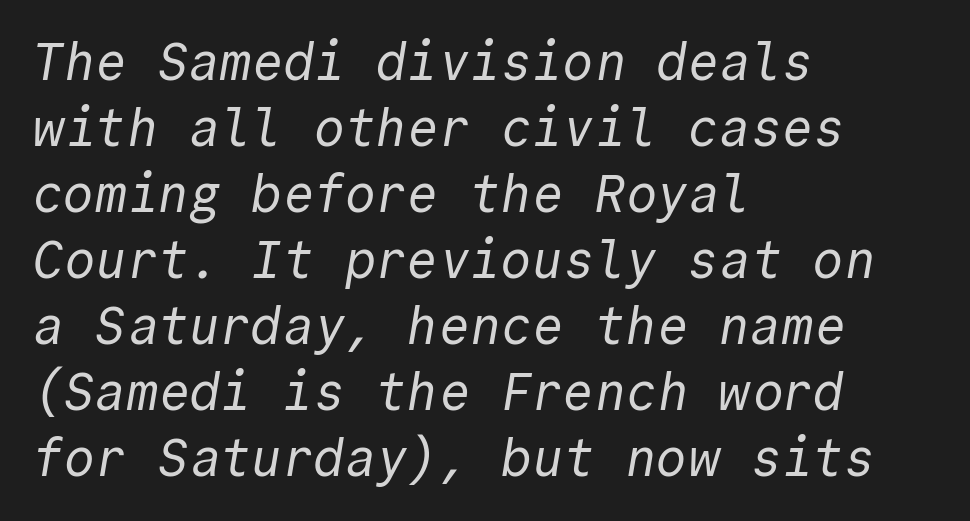
Q: Is the text bold? A: No.
Q: Is the typeface a serif or a sans-serif typeface? A: Sans-serif.
Q: Is the text underlined? A: No.
Q: How is the paragraph aligned? A: Left-aligned.
Q: Is the spacing between letters normal or unusually wide? A: Normal.
Q: Is the spacing between lines tight, normal or loose? A: Normal.
Q: Width (condensed, normal, or wide)? A: Normal.
Q: x-height? A: Medium.
Q: Monospaced? A: Yes.
